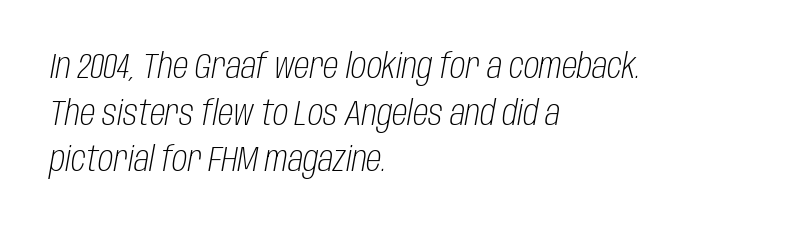
Weight: in the light-to-regular range. Horizontally, the lines are justified to the leading edge only. Varying glyph widths throughout — classic text-font behaviour. Rendered with sloped, italic letterforms. Just letters on the line, the space beneath them empty. These lines keep a tight, regular rhythm from letter to letter.
